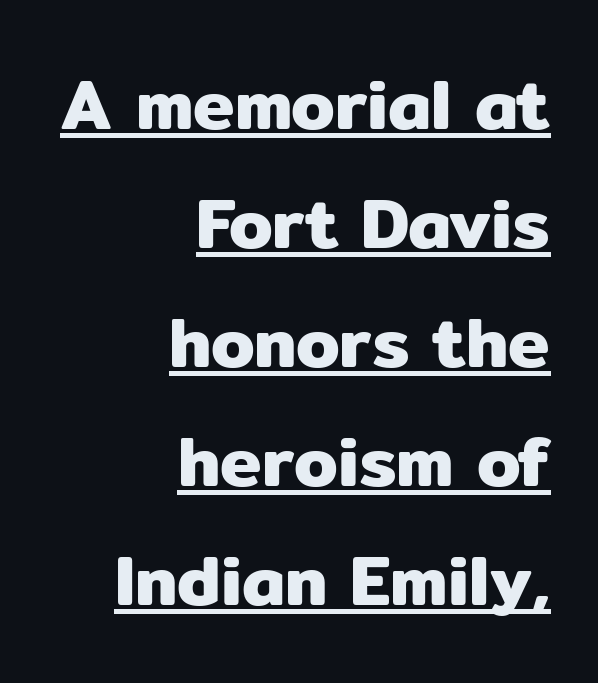
No italicization has been applied; the sample stays upright. Notice how descenders clear the ascenders below comfortably — that's standard leading. This sample is right-justified, so line beginnings fall wherever the words allow. Inter-character spacing is left at the font's built-in metrics. Observe the absence of serifs on each vertical stroke in this sample.
